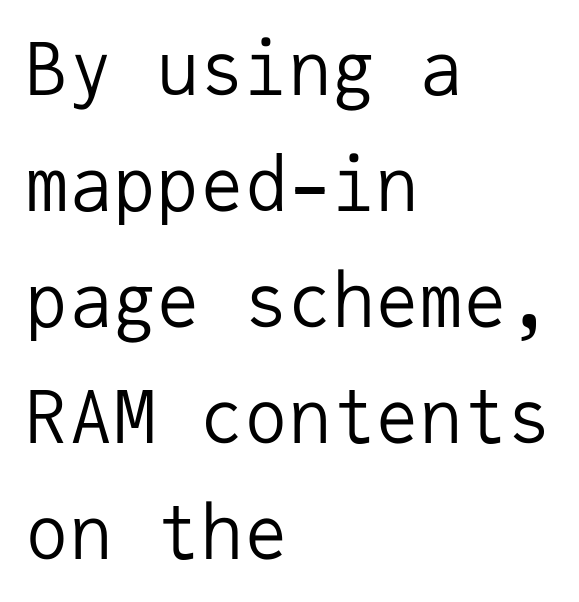
{"serif": "no", "italic": "no", "bold": "no", "weight": "regular", "width": "normal", "stroke_contrast": "low", "x_height": "medium", "monospaced": "yes", "underline": "no", "align": "left", "line_spacing": "normal", "line_spacing_ratio": 1.59, "letter_spacing": "normal", "letter_spacing_em": 0.0, "glyph_px": 73}
